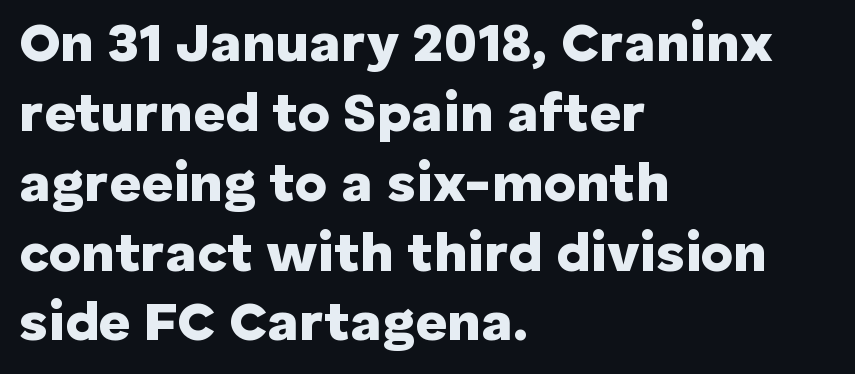
{"serif": "no", "italic": "no", "bold": "yes", "weight": "heavy", "width": "normal", "stroke_contrast": "low", "x_height": "medium", "monospaced": "no", "underline": "no", "align": "left", "line_spacing": "normal", "line_spacing_ratio": 1.27, "letter_spacing": "normal", "letter_spacing_em": 0.0, "glyph_px": 55}
